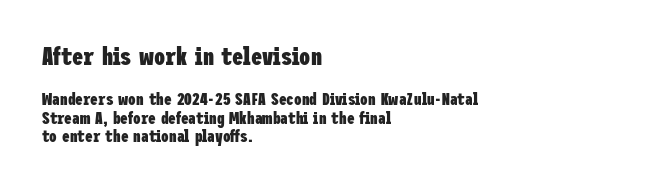
Q: Is the text bold? A: Yes.
Q: Is the text italic (slanted)? A: No, it is upright.
Q: Is the text underlined? A: No.
Q: How is the paragraph aligned? A: Left-aligned.
Q: Is the spacing between letters normal or unusually wide? A: Normal.
Q: Is the spacing between lines tight, normal or loose? A: Tight.
Q: Which block of text is set in a larger size, the first (top) or the second (bottom)? A: The first (top) one.
